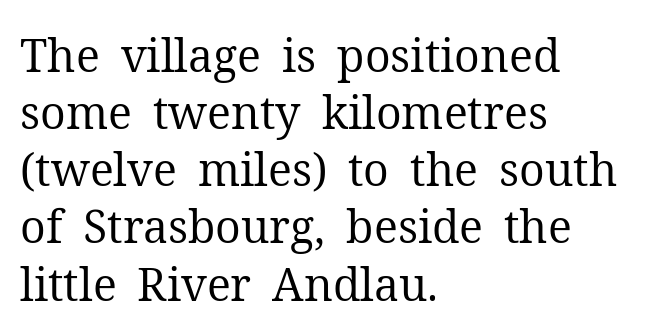
Check under the words: just untouched page. This block has exactly the height ordinary leading produces. Heaviness? Minimal to ordinary, like unemphasized prose. The lettering holds an erect, upright posture throughout. The text block is weighted toward the left margin, trailing off unevenly rightward. This is serif lettering, the kind often seen in printed books.
